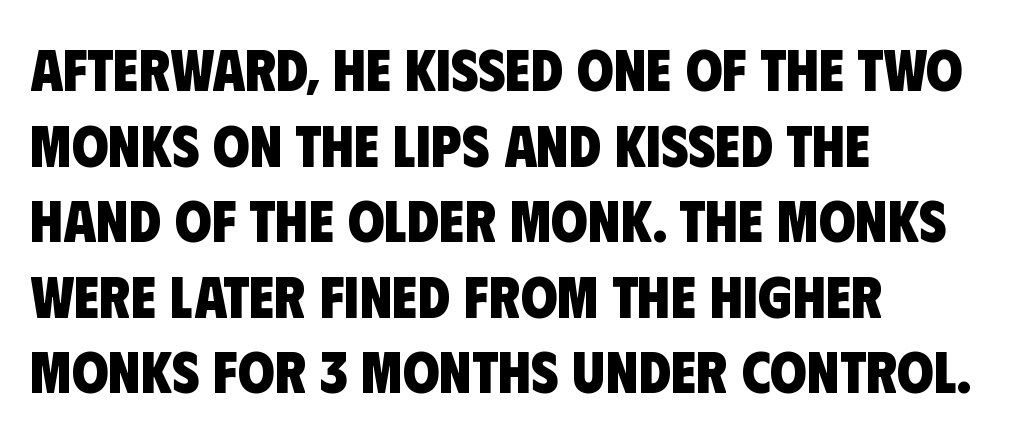
Q: Is the text bold? A: Yes.
Q: Is the typeface a serif or a sans-serif typeface? A: Sans-serif.
Q: Is the text underlined? A: No.
Q: How is the paragraph aligned? A: Left-aligned.
Q: Is the spacing between letters normal or unusually wide? A: Normal.
Q: Is the spacing between lines tight, normal or loose? A: Normal.
Q: Width (condensed, normal, or wide)? A: Condensed.
Q: Stroke contrast? A: Low.
Q: x-height? A: Large.
Q: Monospaced? A: No.
